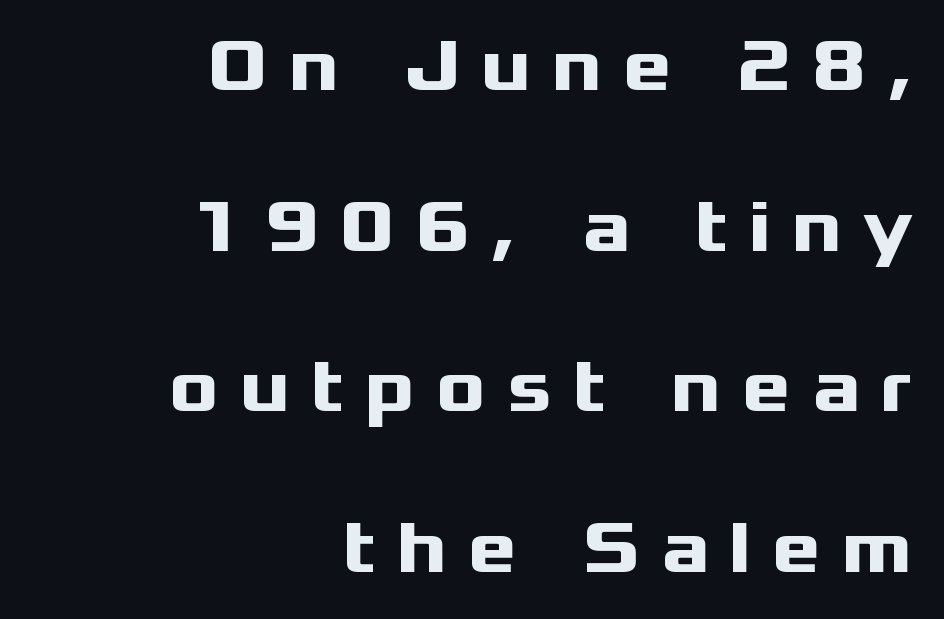
{"serif": "no", "italic": "no", "bold": "yes", "weight": "heavy", "width": "wide", "stroke_contrast": "medium", "x_height": "medium", "monospaced": "no", "underline": "no", "align": "right", "line_spacing": "loose", "line_spacing_ratio": 2.17, "letter_spacing": "wide", "letter_spacing_em": 0.28, "glyph_px": 74}
